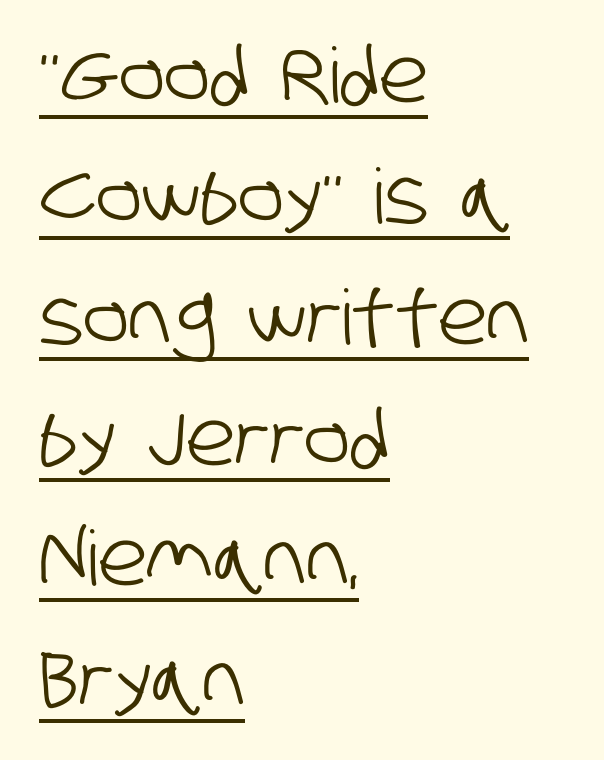
The image shows 76 px condensed sans-serif type; set left-aligned, normal line spacing (1.59x), normal letter spacing, underlined; low stroke contrast and a large x-height.
